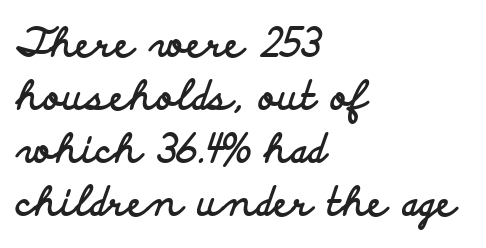
The image shows 39 px bold, wide sans-serif type; set left-aligned, normal line spacing (1.36x), normal letter spacing, not underlined; low stroke contrast and a small x-height.
